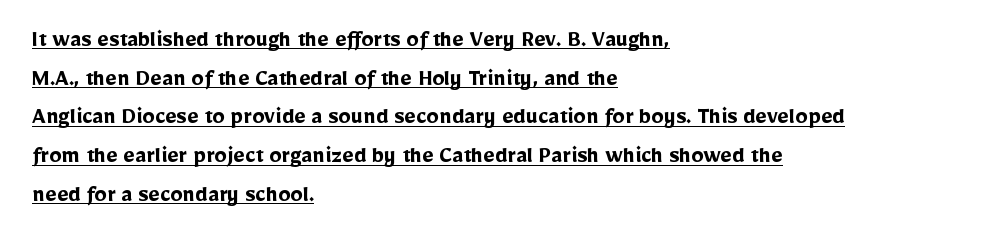
Every letter is thick-stroked: bold, no question. You can see a thin bar hugging the bottom of the glyphs. If you measured baseline to baseline, you'd find a middling distance. These lines stack with their left ends in a neat column.
